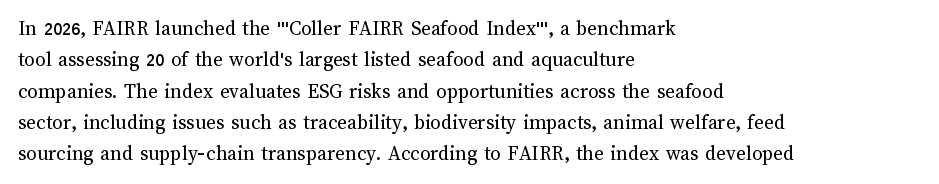
Q: Is the text bold? A: No.
Q: Is the text italic (slanted)? A: No, it is upright.
Q: Is the text underlined? A: No.
Q: How is the paragraph aligned? A: Left-aligned.
Q: Is the spacing between letters normal or unusually wide? A: Normal.
Q: Is the spacing between lines tight, normal or loose? A: Normal.
